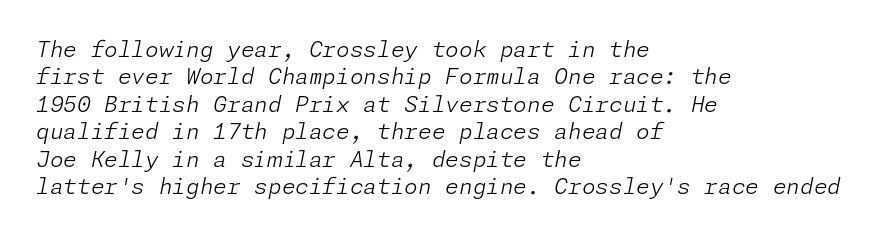
{"italic": "yes", "lean": "right", "slant_degrees": 11, "bold": "no", "underline": "no", "align": "left", "line_spacing": "normal", "line_spacing_ratio": 1.25, "letter_spacing": "normal", "letter_spacing_em": 0.0, "glyph_px": 22}
